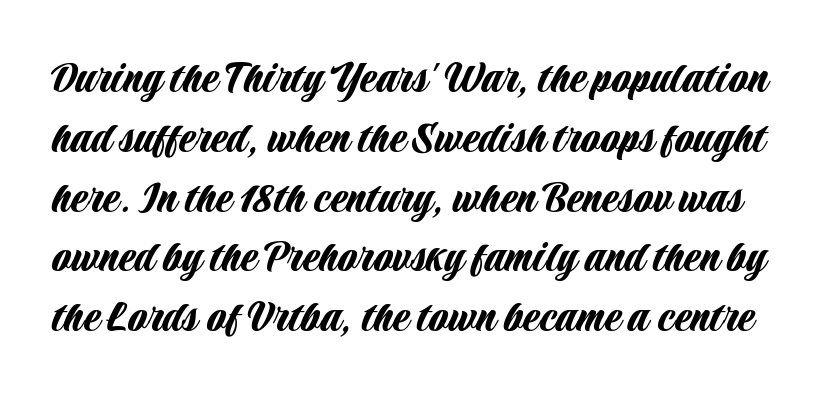
Q: Is the text italic (slanted)? A: Yes.
Q: Is the typeface a serif or a sans-serif typeface? A: Sans-serif.
Q: Is the text underlined? A: No.
Q: Is the spacing between letters normal or unusually wide? A: Normal.
Q: Width (condensed, normal, or wide)? A: Condensed.
Q: Stroke contrast? A: Low.
Q: x-height? A: Large.
Q: Monospaced? A: No.
